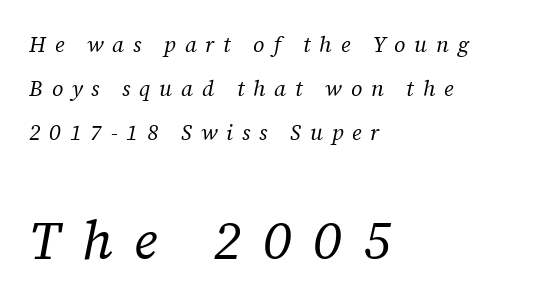
The image shows 54 px regular-weight serif type, italic (leaning right); set left-aligned, loose line spacing (1.99x), unusually wide letter spacing (+0.4 em), not underlined; the second (bottom) block is 2.45x larger; low stroke contrast and a medium x-height.
